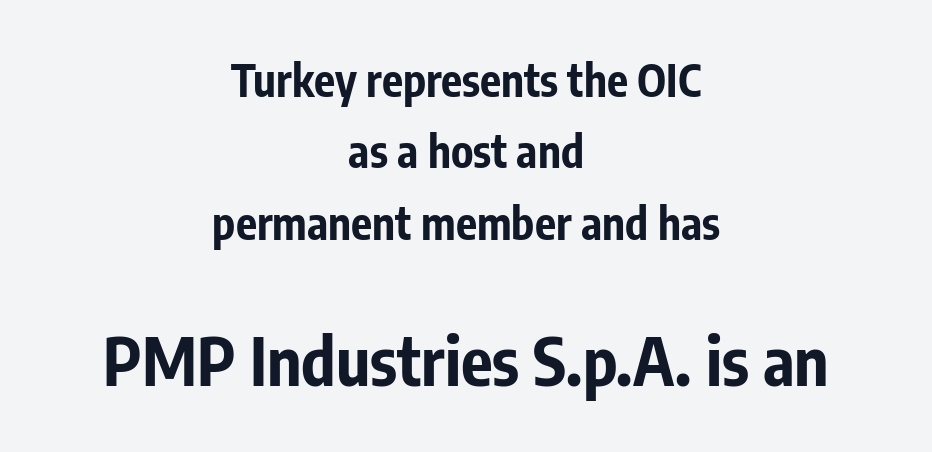
Q: Is the text bold? A: Yes.
Q: Is the text italic (slanted)? A: No, it is upright.
Q: Is the typeface a serif or a sans-serif typeface? A: Sans-serif.
Q: Is the text underlined? A: No.
Q: How is the paragraph aligned? A: Centered.
Q: Is the spacing between letters normal or unusually wide? A: Normal.
Q: Is the spacing between lines tight, normal or loose? A: Normal.
Q: Which block of text is set in a larger size, the first (top) or the second (bottom)? A: The second (bottom) one.
Q: Width (condensed, normal, or wide)? A: Condensed.
Q: Stroke contrast? A: Low.
Q: x-height? A: Medium.
Q: Monospaced? A: No.
